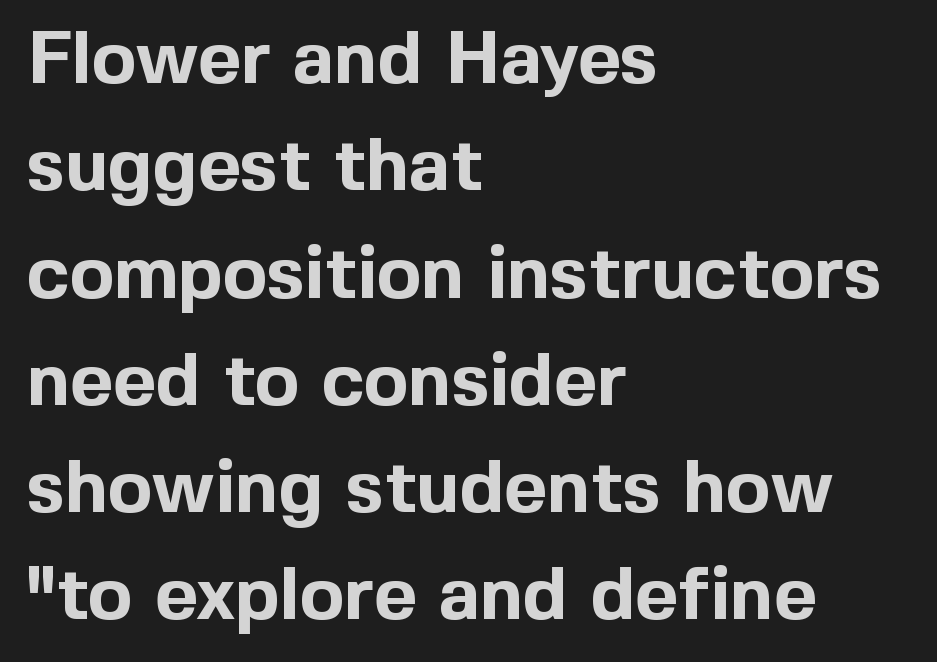
Q: Is the text bold? A: Yes.
Q: Is the text italic (slanted)? A: No, it is upright.
Q: Is the typeface a serif or a sans-serif typeface? A: Sans-serif.
Q: Is the text underlined? A: No.
Q: How is the paragraph aligned? A: Left-aligned.
Q: Is the spacing between letters normal or unusually wide? A: Normal.
Q: Is the spacing between lines tight, normal or loose? A: Normal.
Q: Width (condensed, normal, or wide)? A: Normal.
Q: x-height? A: Medium.
Q: Monospaced? A: No.
